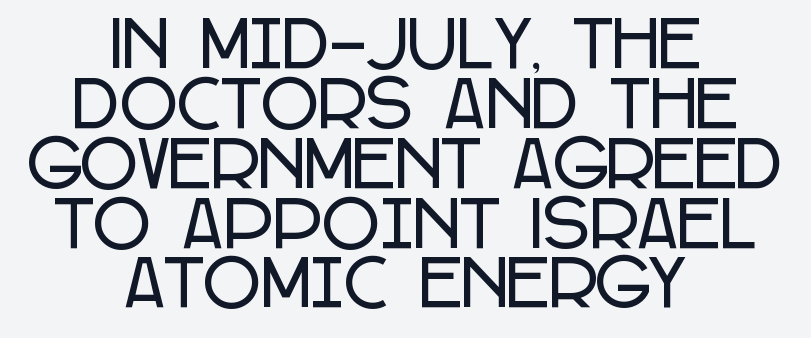
The paragraph has two soft edges and a firm central axis. The rendering keeps characters at their native spacing. Descender tails drop into unmarked territory. The passage shown is typeset with a sans-serif family. Whoever set this chose condensed vertical rhythm over breathing room.
